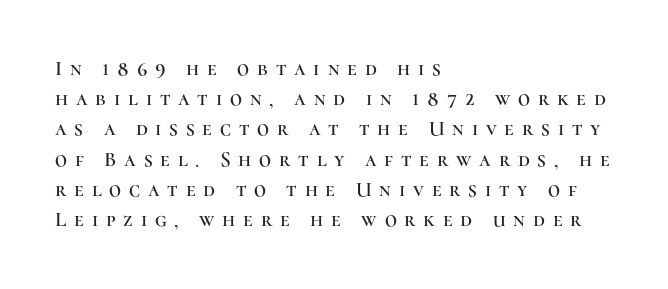
The specimen omits any rule beneath the text block's lines. The vertical gap from one line to the next is medium. The passage shown has open, widely tracked lettering throughout. Style check: upright. The ragged edge is on the right, which tells us the setting is flush left.
